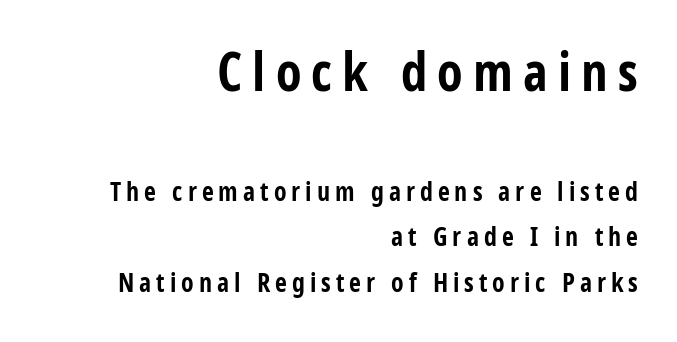
Q: Is the text bold? A: Yes.
Q: Is the text italic (slanted)? A: No, it is upright.
Q: Is the typeface a serif or a sans-serif typeface? A: Sans-serif.
Q: Is the text underlined? A: No.
Q: How is the paragraph aligned? A: Right-aligned.
Q: Which block of text is set in a larger size, the first (top) or the second (bottom)? A: The first (top) one.
Q: Width (condensed, normal, or wide)? A: Condensed.
Q: Stroke contrast? A: Low.
Q: x-height? A: Large.
Q: Monospaced? A: No.
